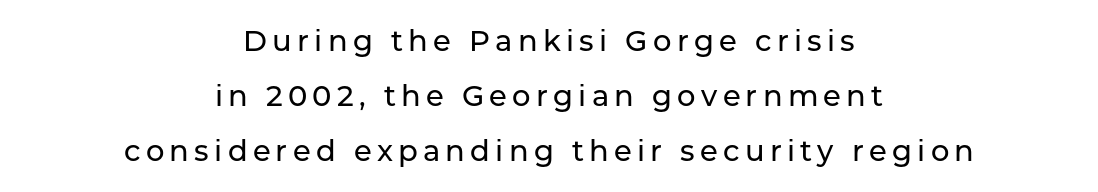
Q: Is the text italic (slanted)? A: No, it is upright.
Q: Is the typeface a serif or a sans-serif typeface? A: Sans-serif.
Q: Is the text underlined? A: No.
Q: How is the paragraph aligned? A: Centered.
Q: Is the spacing between lines tight, normal or loose? A: Loose.
Q: Width (condensed, normal, or wide)? A: Normal.
Q: Stroke contrast? A: Low.
Q: x-height? A: Medium.
Q: Monospaced? A: No.
